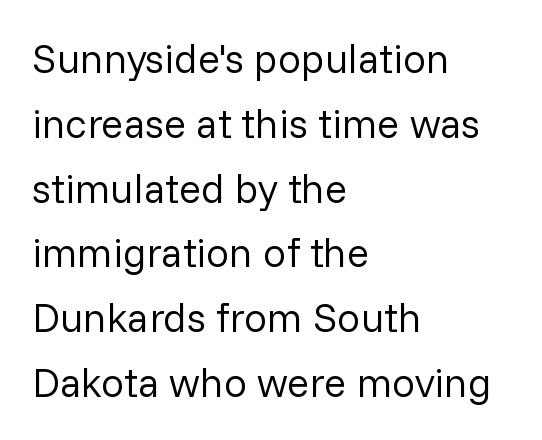
Q: Is the text bold? A: No.
Q: Is the text italic (slanted)? A: No, it is upright.
Q: Is the typeface a serif or a sans-serif typeface? A: Sans-serif.
Q: Is the text underlined? A: No.
Q: How is the paragraph aligned? A: Left-aligned.
Q: Is the spacing between letters normal or unusually wide? A: Normal.
Q: Is the spacing between lines tight, normal or loose? A: Normal.
Q: Width (condensed, normal, or wide)? A: Normal.
Q: Stroke contrast? A: Low.
Q: x-height? A: Medium.
Q: Monospaced? A: No.
